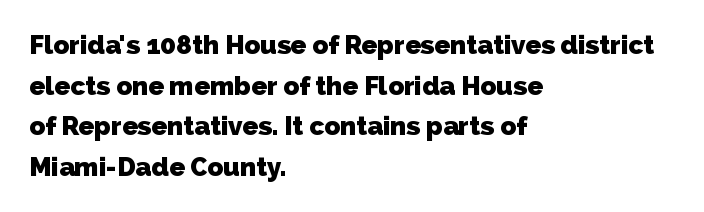
Q: Is the text bold? A: Yes.
Q: Is the text underlined? A: No.
Q: How is the paragraph aligned? A: Left-aligned.
Q: Is the spacing between letters normal or unusually wide? A: Normal.
Q: Is the spacing between lines tight, normal or loose? A: Normal.
